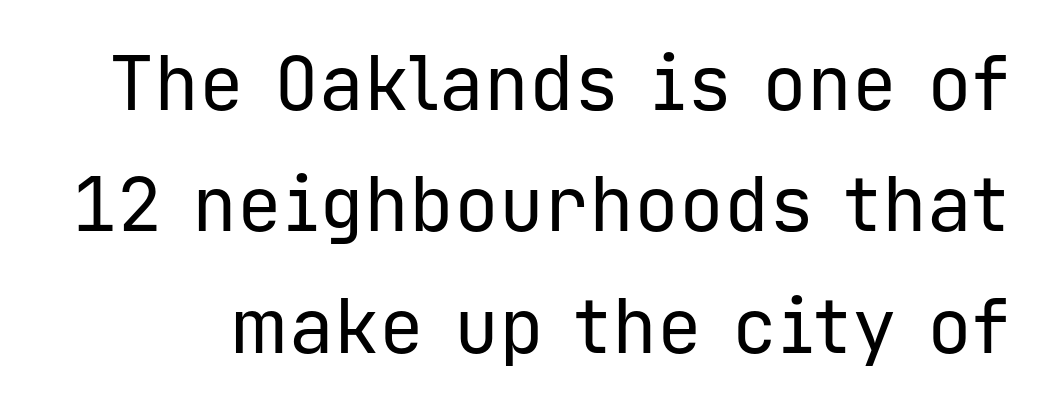
The image shows 75 px regular-weight sans-serif type, upright, monospaced; set normal line spacing (1.62x), normal letter spacing, not underlined; low stroke contrast and a medium x-height.
